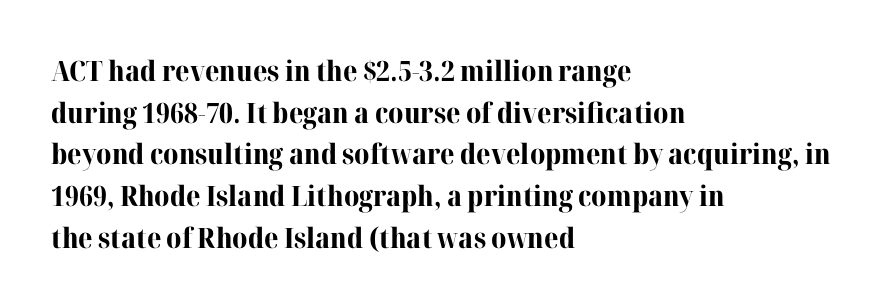
{"serif": "yes", "italic": "no", "bold": "yes", "weight": "bold", "width": "normal", "stroke_contrast": "high", "x_height": "medium", "monospaced": "no", "underline": "no", "align": "left", "line_spacing": "normal", "line_spacing_ratio": 1.49, "letter_spacing": "normal", "letter_spacing_em": 0.0, "glyph_px": 28}
